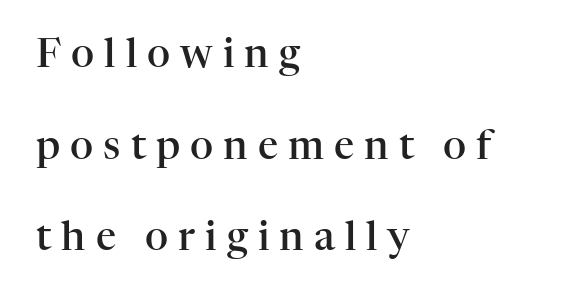
The image shows 40 px semibold serif type, upright; set left-aligned, loose line spacing (2.29x), unusually wide letter spacing (+0.25 em), not underlined; high stroke contrast and a medium x-height.
